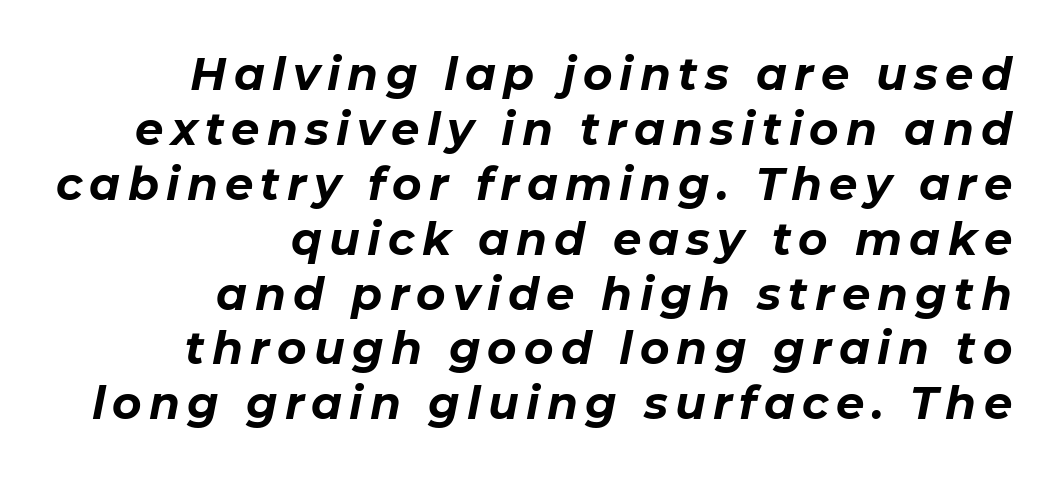
{"italic": "yes", "lean": "right", "slant_degrees": 11, "bold": "yes", "weight": "bold", "width": "normal", "stroke_contrast": "low", "x_height": "medium", "monospaced": "no", "underline": "no", "align": "right", "line_spacing_ratio": 1.22, "glyph_px": 45}
